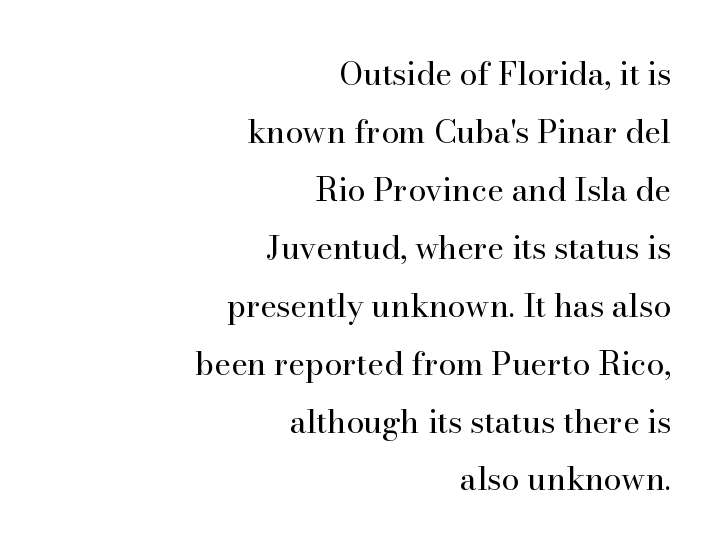
The gap between lines stays unmarked. Classification — serif. Nothing heavy about these letters — not bold at all. Short and long lines alike share a common ending point at right.
